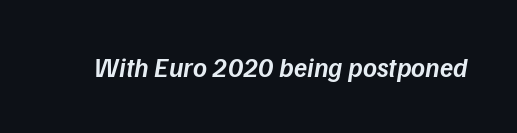
The specimen omits any rule beneath the text block's lines. The passage shown has conventional tracking throughout. The specimen reads as italic at a glance. Semibold letterforms, between regular and bold.
